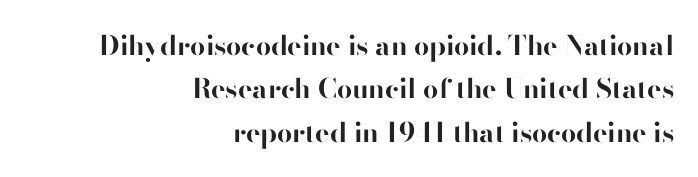
The paragraph shown leans on its right margin. These lines keep a tight, regular rhythm from letter to letter. The baseline area is clear. Vertical spacing — default. The typography opts for an upright posture over an oblique one.
